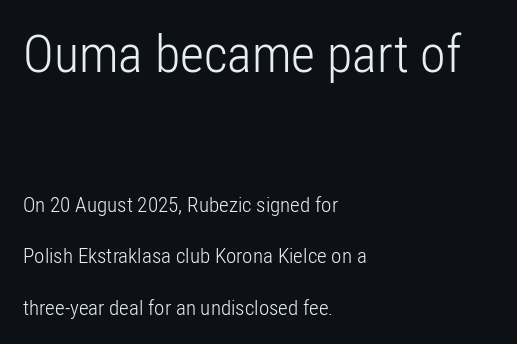
Q: Is the text bold? A: No.
Q: Is the text italic (slanted)? A: No, it is upright.
Q: Is the typeface a serif or a sans-serif typeface? A: Sans-serif.
Q: Is the text underlined? A: No.
Q: How is the paragraph aligned? A: Left-aligned.
Q: Is the spacing between letters normal or unusually wide? A: Normal.
Q: Is the spacing between lines tight, normal or loose? A: Loose.
Q: Which block of text is set in a larger size, the first (top) or the second (bottom)? A: The first (top) one.
Q: Width (condensed, normal, or wide)? A: Condensed.
Q: Stroke contrast? A: Low.
Q: x-height? A: Medium.
Q: Monospaced? A: No.
